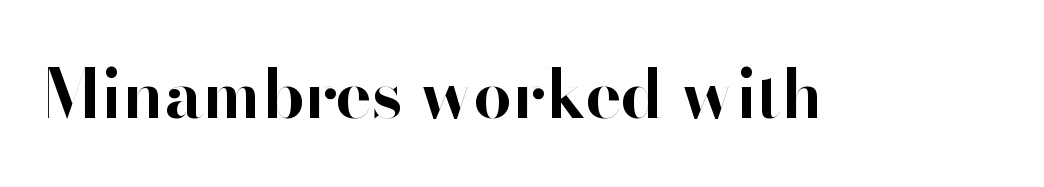
{"serif": "no", "italic": "no", "bold": "yes", "weight": "bold", "width": "normal", "stroke_contrast": "high", "x_height": "small", "monospaced": "no", "underline": "no", "letter_spacing": "normal", "letter_spacing_em": 0.0, "glyph_px": 67}
